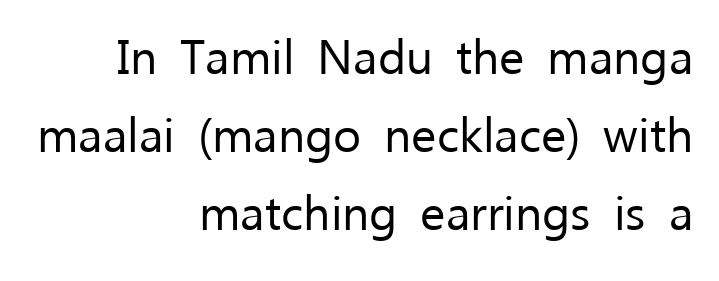
The letters look calm and open, with moderate or lighter stems. Characters follow at the spacing the type designer built in. Does the lettering tilt? It doesn't — this is upright. Typographically, this falls in the sans-serif category. The zone under the glyphs is completely vacant.
